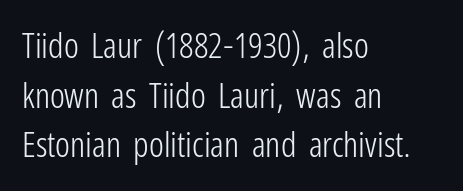
The image shows 35 px light, condensed sans-serif type, upright; set left-aligned, normal line spacing (1.42x), normal letter spacing, not underlined; low stroke contrast and a medium x-height.
